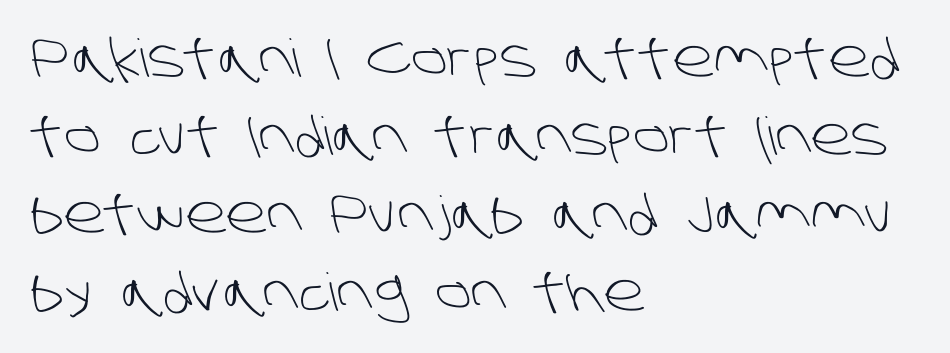
Q: Is the text bold? A: No.
Q: Is the typeface a serif or a sans-serif typeface? A: Sans-serif.
Q: Is the text underlined? A: No.
Q: How is the paragraph aligned? A: Left-aligned.
Q: Is the spacing between letters normal or unusually wide? A: Normal.
Q: Is the spacing between lines tight, normal or loose? A: Normal.
Q: Width (condensed, normal, or wide)? A: Normal.
Q: Stroke contrast? A: Low.
Q: x-height? A: Large.
Q: Monospaced? A: No.
